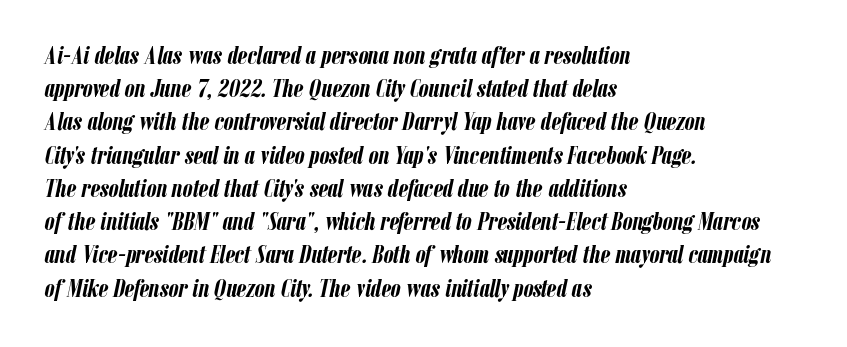
{"italic": "yes", "lean": "right", "slant_degrees": 12, "bold": "yes", "underline": "no", "align": "left", "line_spacing": "normal", "line_spacing_ratio": 1.33, "letter_spacing": "normal", "letter_spacing_em": 0.0, "glyph_px": 25}
